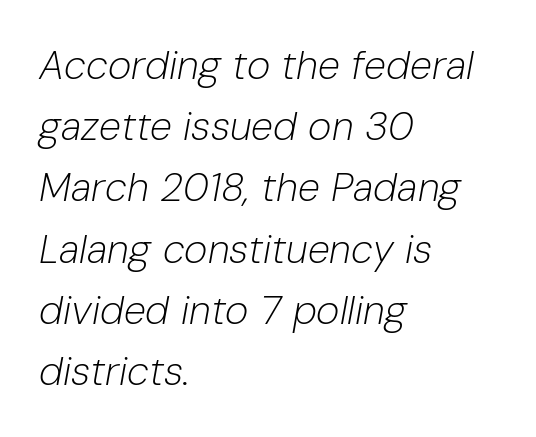
These lines are rendered in a variable-pitch font. The font is comparable to plain body text, perhaps lighter. Posture: slanted. If you drew a ruler down the left edge, every line would touch it. Tracking value appears to be zero — textbook default spacing. Nobody drew a line under any word here.
